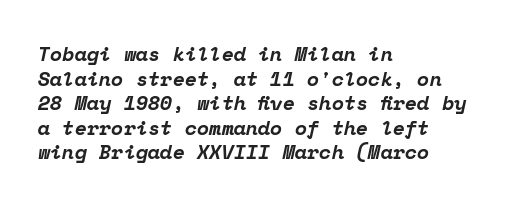
Q: Is the text bold? A: Yes.
Q: Is the text italic (slanted)? A: Yes, it leans right by about 12 degrees.
Q: Is the text underlined? A: No.
Q: How is the paragraph aligned? A: Left-aligned.
Q: Is the spacing between letters normal or unusually wide? A: Normal.
